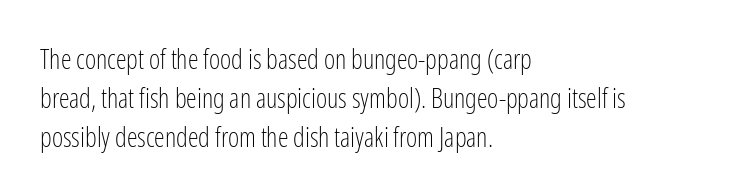
Default kerning and tracking; the words read as compact shapes. No heavy texture on the line: the type isn't bold. A roman cut, with each character standing at attention. Notice how the passage keeps a crisp vertical edge on the left only. Bare-footed words on every line.
